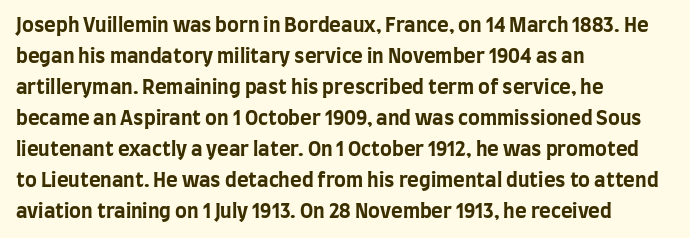
{"italic": "no", "bold": "yes", "underline": "no", "align": "left", "line_spacing": "normal", "line_spacing_ratio": 1.55, "letter_spacing": "normal", "letter_spacing_em": 0.0, "glyph_px": 20}
